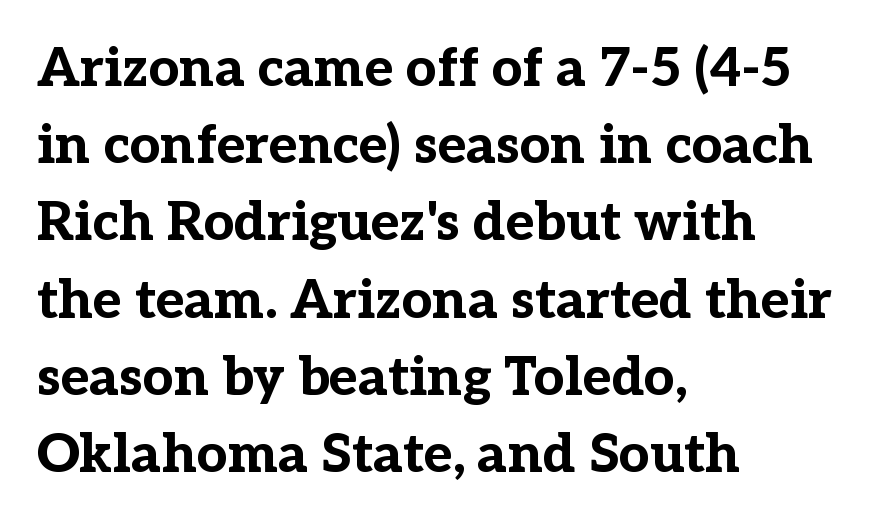
The image shows 54 px bold serif type, upright; set left-aligned, normal line spacing (1.43x), normal letter spacing, not underlined; low stroke contrast and a medium x-height.
